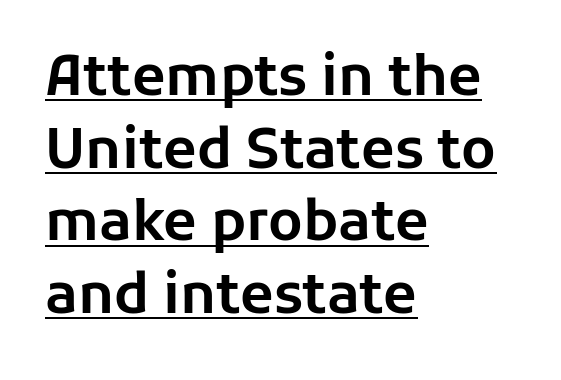
These lines sit exactly where default settings would place them. This is underlined copy, the kind a proofreader might mark for attention. The rendering uses natural spacing where letterforms have individual widths. I'd call this a sans setting — the letters go barefoot. No italicization has been applied; the sample stays upright.
